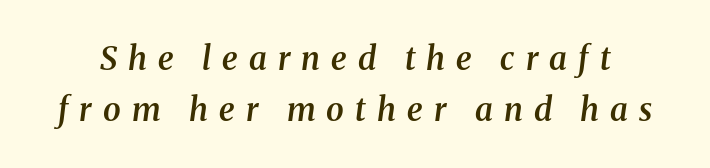
Spacing between characters has been opened up far beyond the box default. Compared with typical paragraphs, the rows here are spaced about the same. Think of a printed novel: that variable character pitch is what you see here. A clean baseline with only descenders dipping below it. I'd call this a serif setting — the letters wear small feet. The passage shown is semibold, sitting just below true bold.
